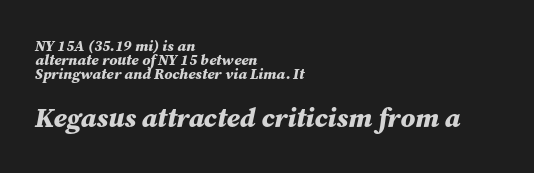
The typesetter chose a ragged-right arrangement here. You could barely slide anything between these rows. Look at the glyph heights: the lower group is clearly the bigger setting. A clean baseline with only descenders dipping below it. Emphasis by weight is at full strength: bold.
